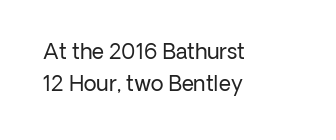
{"italic": "no", "bold": "no", "underline": "no", "align": "left", "line_spacing": "normal", "line_spacing_ratio": 1.52, "letter_spacing": "normal", "letter_spacing_em": 0.0, "glyph_px": 21}
